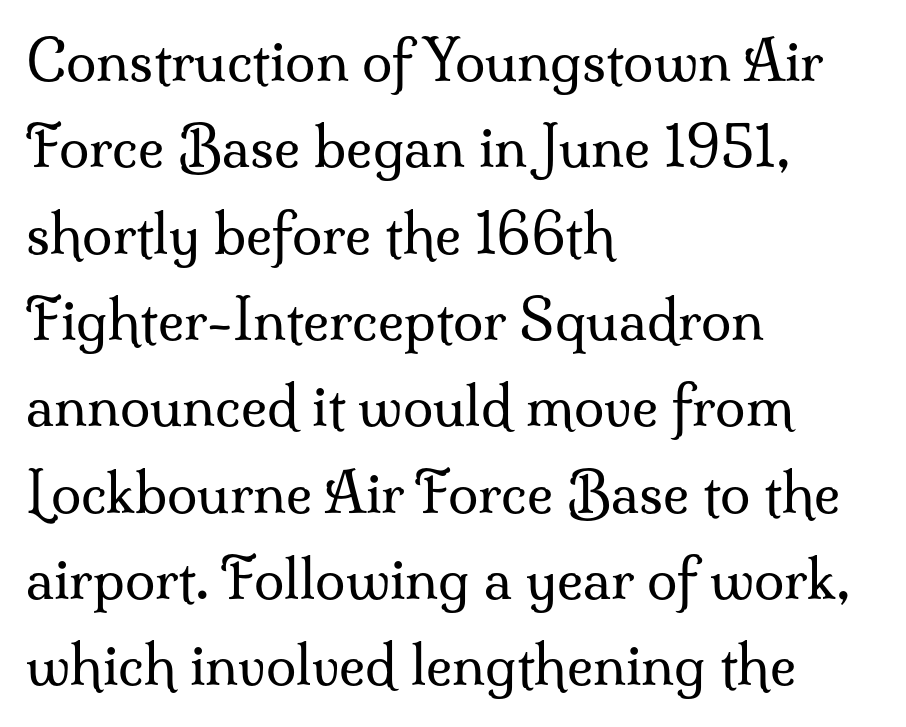
Q: Is the text bold? A: No.
Q: Is the text italic (slanted)? A: No, it is upright.
Q: Is the typeface a serif or a sans-serif typeface? A: Serif.
Q: Is the text underlined? A: No.
Q: How is the paragraph aligned? A: Left-aligned.
Q: Is the spacing between letters normal or unusually wide? A: Normal.
Q: Is the spacing between lines tight, normal or loose? A: Normal.
Q: Width (condensed, normal, or wide)? A: Normal.
Q: Stroke contrast? A: Medium.
Q: x-height? A: Small.
Q: Monospaced? A: No.
